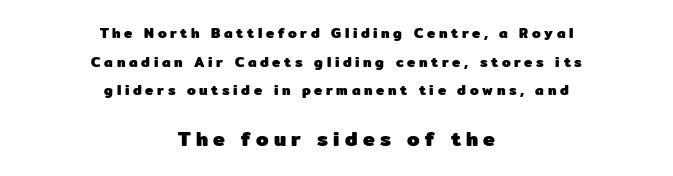
{"italic": "no", "bold": "yes", "underline": "no", "align": "center", "line_spacing": "loose", "line_spacing_ratio": 2.04, "letter_spacing": "wide", "letter_spacing_em": 0.26, "larger_block": "second", "size_ratio": 1.43, "glyph_px": 20}
